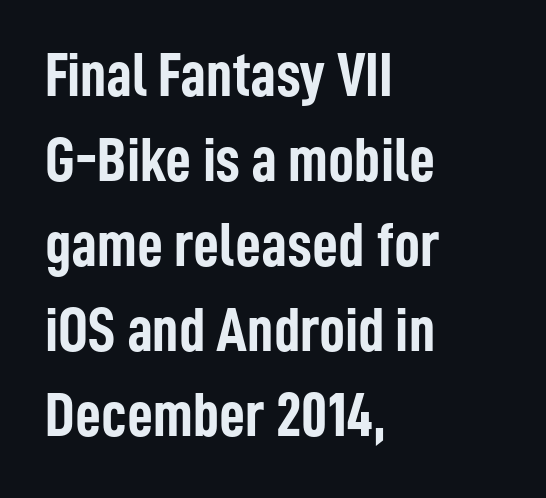
A full-strength bold gives these letters their thick strokes. Designer's note — italics off, roman on. Quick note: underline off. Look at the tracking — it's just the regular setting, nothing added. Line starts are locked; line ends wander. Regarding leading, the lines here are spaced in the standard way.
